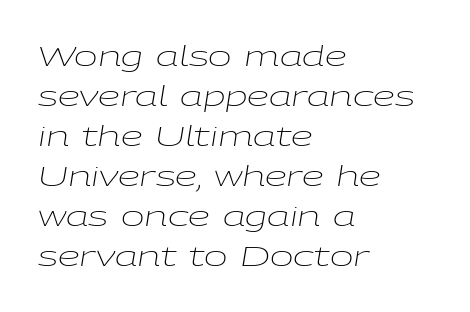
Q: Is the text bold? A: No.
Q: Is the text italic (slanted)? A: Yes, it leans right by about 9 degrees.
Q: Is the text underlined? A: No.
Q: How is the paragraph aligned? A: Left-aligned.
Q: Is the spacing between letters normal or unusually wide? A: Normal.
Q: Is the spacing between lines tight, normal or loose? A: Normal.
Q: Width (condensed, normal, or wide)? A: Wide.
Q: Stroke contrast? A: Low.
Q: x-height? A: Medium.
Q: Monospaced? A: No.
